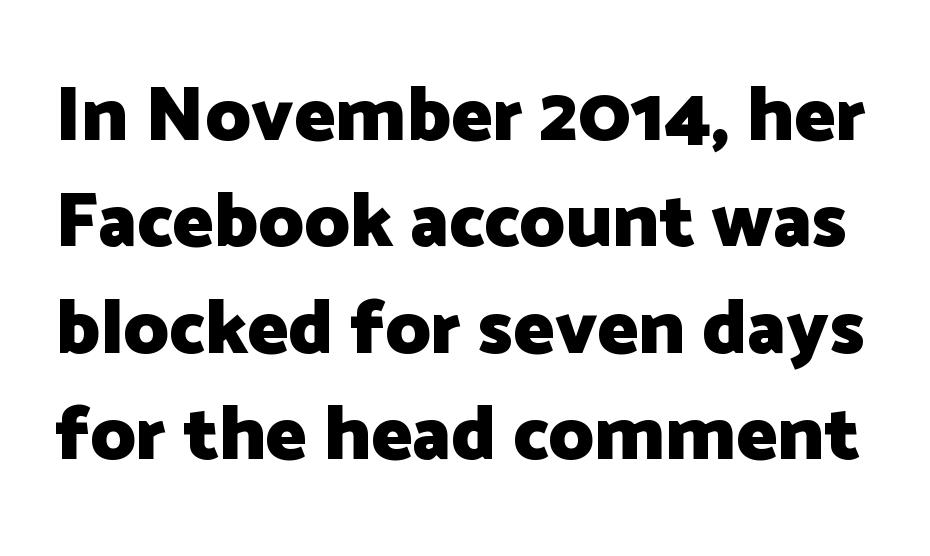
Nothing sits at the stroke ends, so this counts as sans-serif. The block of text has a typical density, with ordinary space between rows. The specimen omits any rule beneath the text block's lines. Weight check: bold — yes, fully.
